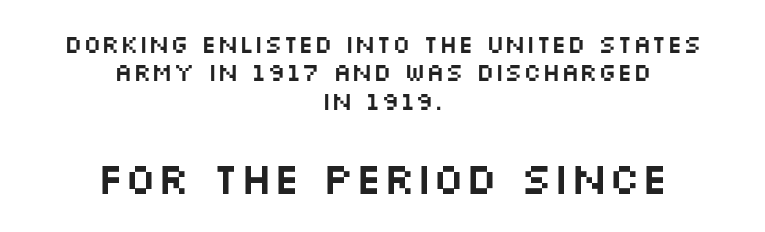
The image shows 44 px wide sans-serif type, upright; set centered, tight line spacing (1.14x), normal letter spacing, not underlined; the second (bottom) block is 1.76x larger; medium stroke contrast and a large x-height.
